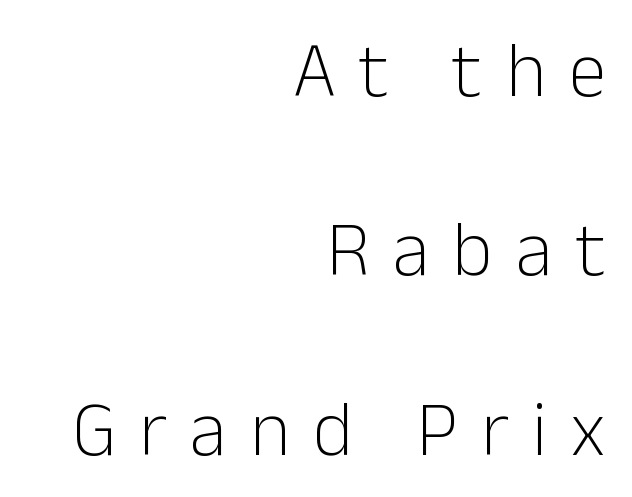
Beneath every word, the page is bare. Layout note: lines flush right. Every character sits straight up, as roman type does. The letters advance in unequal steps, a hallmark of proportional type.
